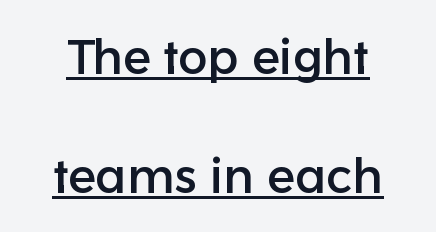
{"serif": "no", "italic": "no", "width": "normal", "stroke_contrast": "low", "x_height": "medium", "monospaced": "no", "underline": "yes", "line_spacing": "loose", "line_spacing_ratio": 2.42, "letter_spacing": "normal", "letter_spacing_em": 0.0, "glyph_px": 49}
